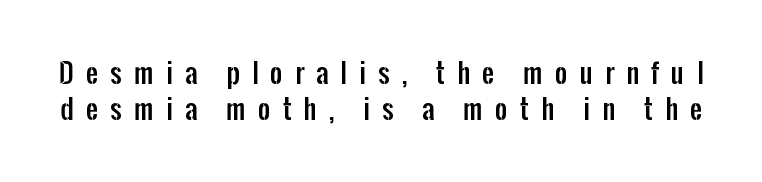
Q: Is the text italic (slanted)? A: No, it is upright.
Q: Is the text underlined? A: No.
Q: Is the spacing between letters normal or unusually wide? A: Unusually wide.
Q: Is the spacing between lines tight, normal or loose? A: Normal.
